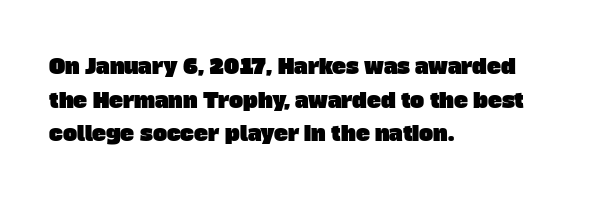
The image shows 21 px text type; set left-aligned, normal line spacing (1.6x), normal letter spacing, not underlined.
